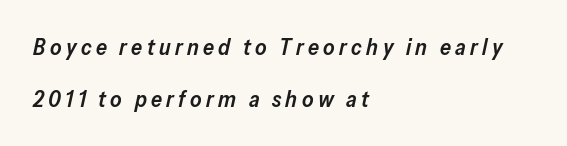
Weight check: semibold — heavier than regular, not quite bold. The designer dialed line spacing up above the default. Compared with typical body copy, the letter spacing here is much looser. Rule under the text: the space is simply empty. Compared with a centered layout, this one pins lines to the left instead.
